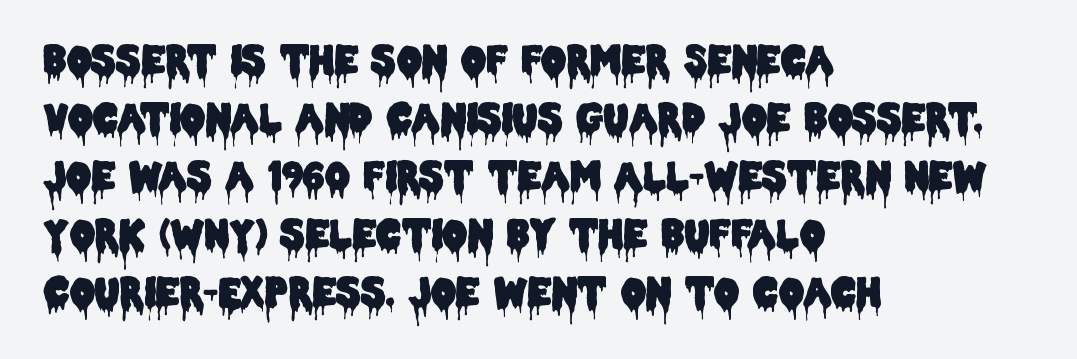
{"serif": "no", "italic": "no", "width": "condensed", "stroke_contrast": "low", "x_height": "large", "monospaced": "no", "underline": "no", "align": "left", "line_spacing": "normal", "line_spacing_ratio": 1.49, "letter_spacing": "normal", "letter_spacing_em": 0.0, "glyph_px": 39}
